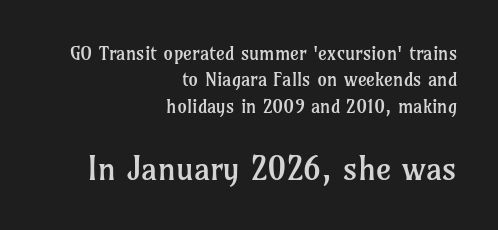
Q: Is the text bold? A: No.
Q: Is the text italic (slanted)? A: No, it is upright.
Q: Is the typeface a serif or a sans-serif typeface? A: Serif.
Q: Is the text underlined? A: No.
Q: How is the paragraph aligned? A: Right-aligned.
Q: Is the spacing between letters normal or unusually wide? A: Normal.
Q: Is the spacing between lines tight, normal or loose? A: Normal.
Q: Which block of text is set in a larger size, the first (top) or the second (bottom)? A: The second (bottom) one.
Q: Width (condensed, normal, or wide)? A: Normal.
Q: Stroke contrast? A: Low.
Q: x-height? A: Medium.
Q: Monospaced? A: No.
